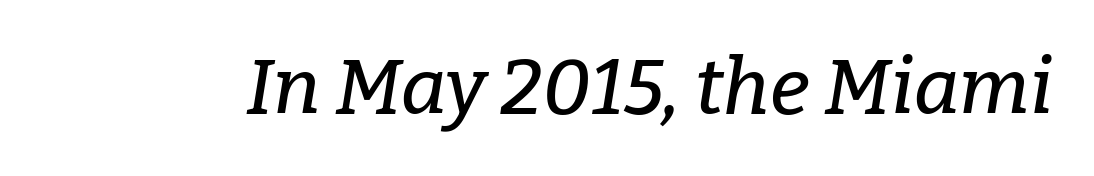
{"serif": "yes", "italic": "yes", "lean": "right", "slant_degrees": 9, "width": "normal", "stroke_contrast": "low", "x_height": "medium", "monospaced": "no", "underline": "no", "letter_spacing": "normal", "letter_spacing_em": 0.0, "glyph_px": 78}
